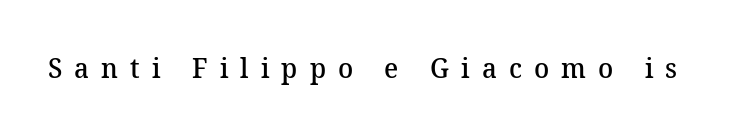
Q: Is the text bold? A: Semi-bold.
Q: Is the typeface a serif or a sans-serif typeface? A: Serif.
Q: Is the text underlined? A: No.
Q: Is the spacing between letters normal or unusually wide? A: Unusually wide.
Q: Width (condensed, normal, or wide)? A: Normal.
Q: Stroke contrast? A: Medium.
Q: x-height? A: Medium.
Q: Monospaced? A: No.
